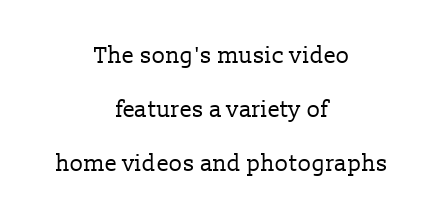
{"italic": "no", "bold": "no", "underline": "no", "align": "center", "line_spacing": "loose", "line_spacing_ratio": 2.34, "letter_spacing": "normal", "letter_spacing_em": 0.0, "glyph_px": 23}
